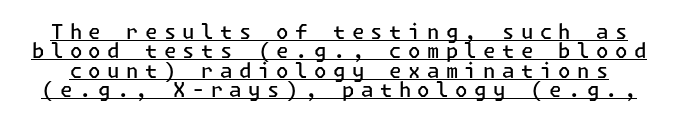
The image shows 20 px text type, upright; set tight line spacing (0.97x), unusually wide letter spacing (+0.32 em), underlined.
